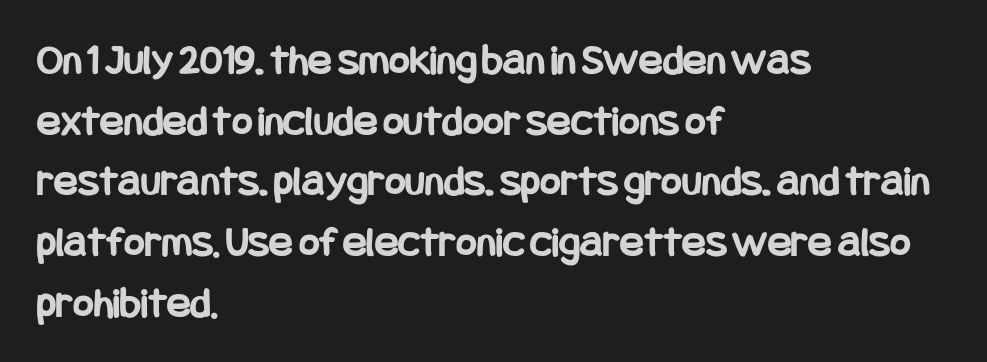
{"serif": "no", "italic": "no", "bold": "yes", "weight": "bold", "width": "condensed", "stroke_contrast": "low", "x_height": "large", "underline": "no", "align": "left", "line_spacing": "normal", "line_spacing_ratio": 1.38, "letter_spacing": "normal", "letter_spacing_em": 0.0, "glyph_px": 44}
